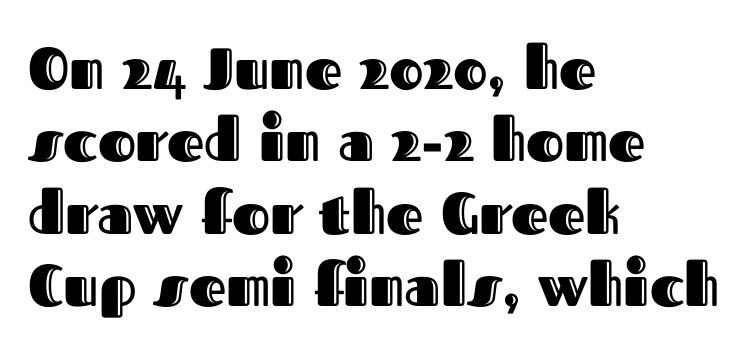
Varying glyph widths throughout — classic text-font behaviour. Line starts are locked; line ends wander. Posture: upright roman. Lines of text with bare space underneath. The lines sit at an ordinary, default distance from one another.
